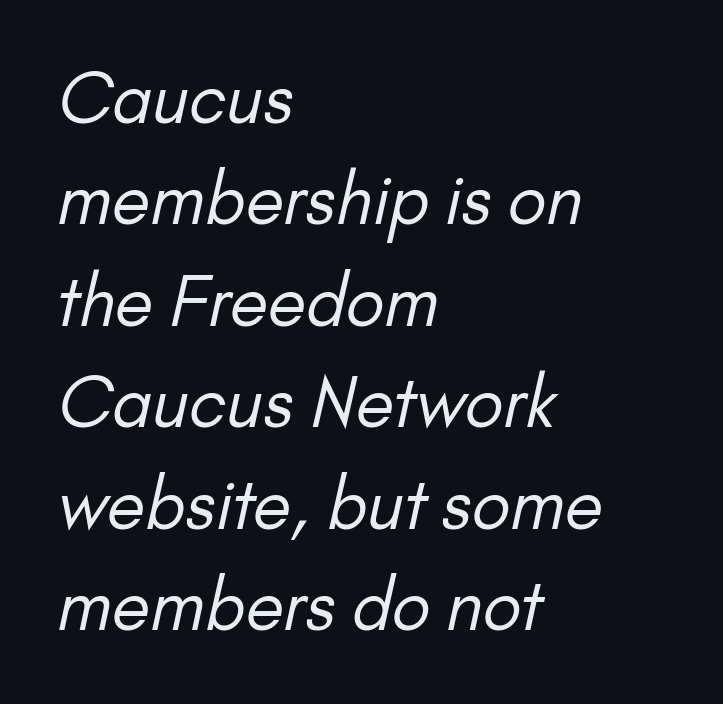
{"serif": "no", "bold": "no", "weight": "regular", "width": "normal", "stroke_contrast": "low", "x_height": "small", "monospaced": "no", "underline": "no", "align": "left", "line_spacing": "normal", "line_spacing_ratio": 1.47, "letter_spacing": "normal", "letter_spacing_em": 0.0, "glyph_px": 69}
